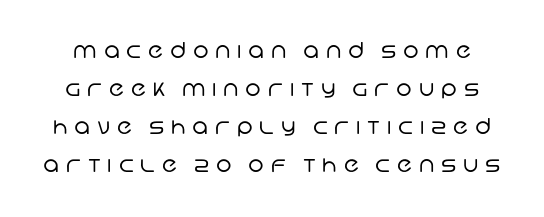
The tracking jumps out immediately: characters are airy and widely separated. Nobody drew a line under any word here. No extra ink here — the face is not bold.
